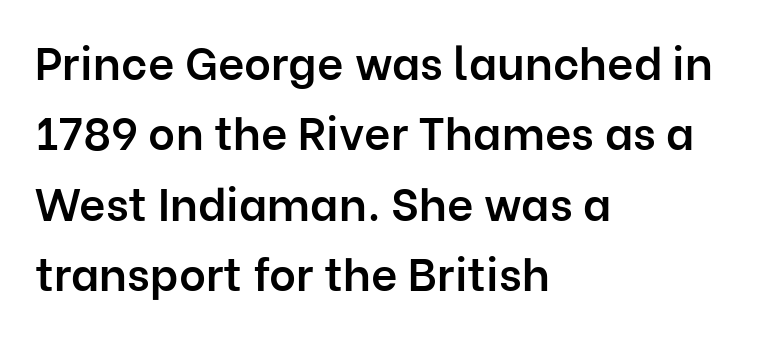
The image shows 46 px semibold sans-serif type, upright; set left-aligned, normal line spacing (1.53x), normal letter spacing, not underlined; low stroke contrast and a medium x-height.
